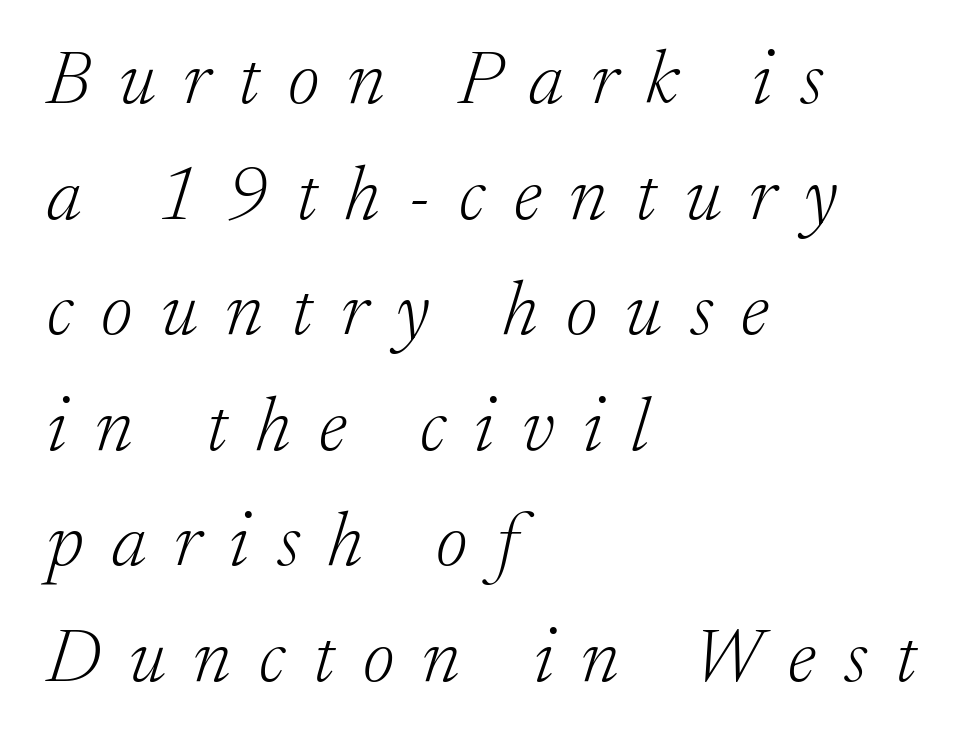
Q: Is the text bold? A: No.
Q: Is the text italic (slanted)? A: Yes, it leans right by about 17 degrees.
Q: Is the typeface a serif or a sans-serif typeface? A: Serif.
Q: Is the text underlined? A: No.
Q: How is the paragraph aligned? A: Left-aligned.
Q: Is the spacing between letters normal or unusually wide? A: Unusually wide.
Q: Is the spacing between lines tight, normal or loose? A: Normal.
Q: Width (condensed, normal, or wide)? A: Normal.
Q: Stroke contrast? A: Low.
Q: x-height? A: Medium.
Q: Monospaced? A: No.
